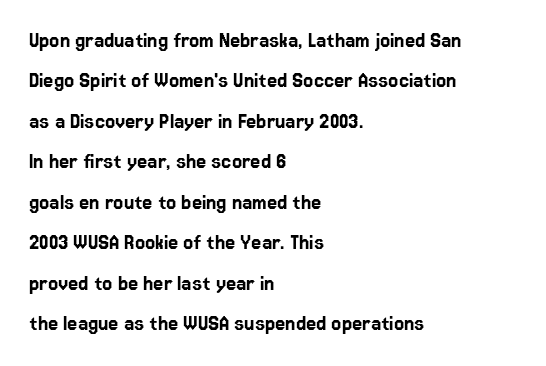
The image shows 23 px text type, upright; set left-aligned, line spacing 1.76x, normal letter spacing, not underlined.
